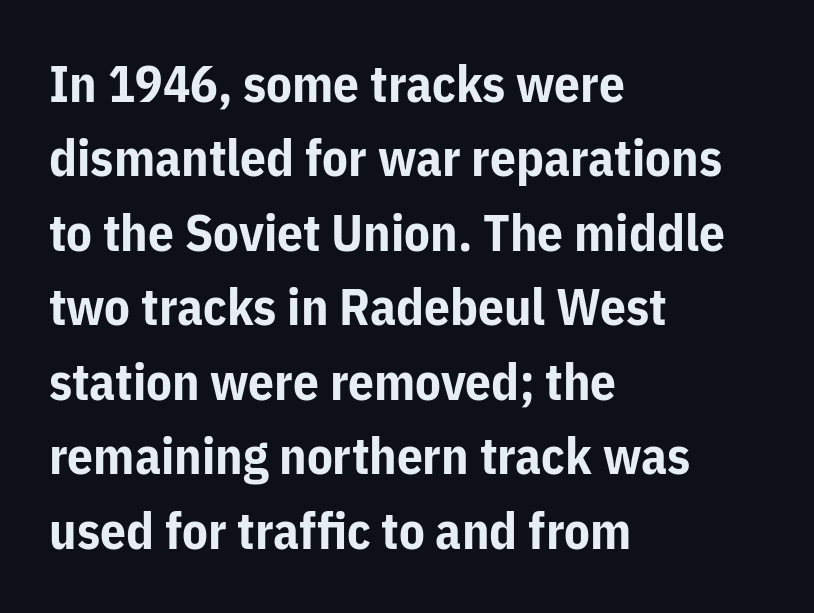
The image shows 51 px bold sans-serif type, upright; set left-aligned, normal line spacing (1.46x), normal letter spacing, not underlined; low stroke contrast and a medium x-height.
